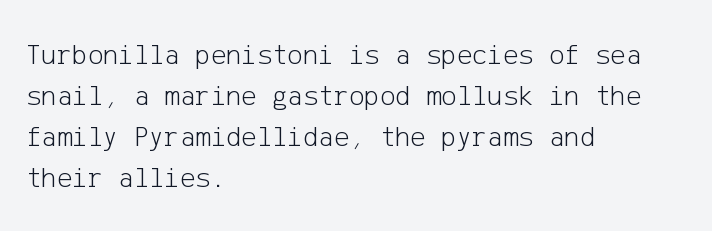
The image shows 29 px light sans-serif type, upright; set left-aligned, normal line spacing (1.41x), normal letter spacing, not underlined; low stroke contrast and a medium x-height.
